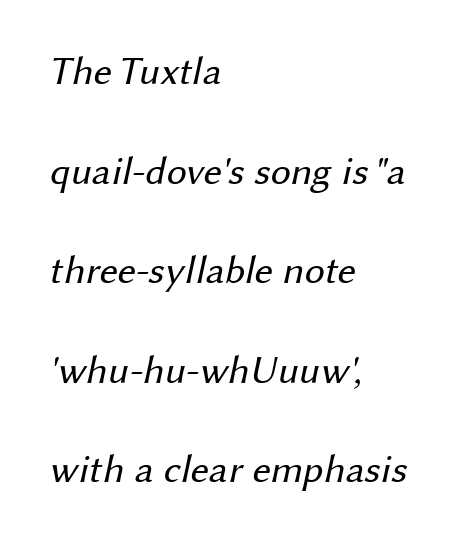
{"serif": "no", "bold": "no", "weight": "regular", "width": "normal", "stroke_contrast": "medium", "x_height": "medium", "monospaced": "no", "underline": "no", "align": "left", "line_spacing": "loose", "line_spacing_ratio": 2.49, "letter_spacing": "normal", "letter_spacing_em": 0.0, "glyph_px": 40}
